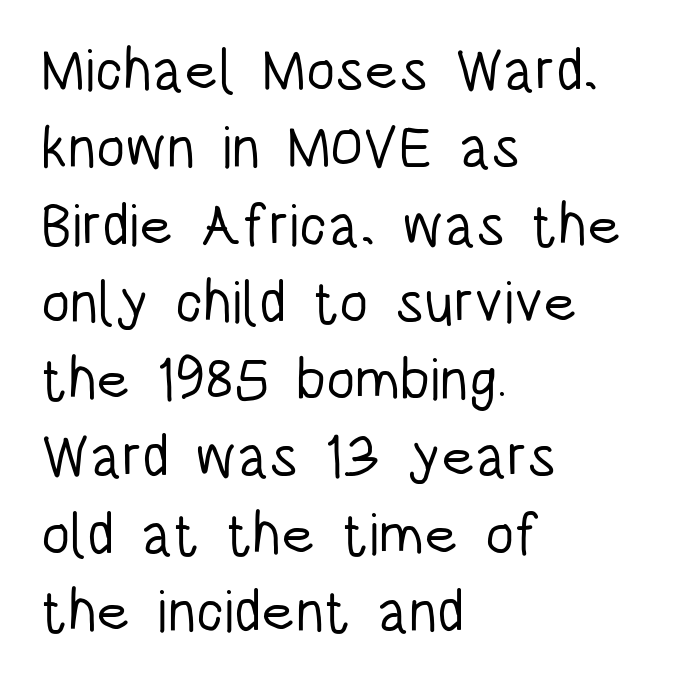
Each letter keeps its own natural width here, so spacing adapts to shape. The typography opts for an upright posture over an oblique one. Glyph-to-glyph distance matches everyday printed text. Check the space under the baseline: it is left empty.
